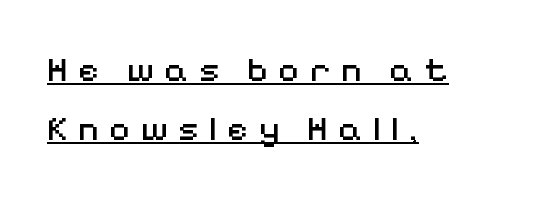
Q: Is the text bold? A: No.
Q: Is the text italic (slanted)? A: No, it is upright.
Q: Is the typeface a serif or a sans-serif typeface? A: Sans-serif.
Q: Is the text underlined? A: Yes.
Q: How is the paragraph aligned? A: Left-aligned.
Q: Is the spacing between letters normal or unusually wide? A: Unusually wide.
Q: Is the spacing between lines tight, normal or loose? A: Normal.
Q: Width (condensed, normal, or wide)? A: Normal.
Q: Stroke contrast? A: Medium.
Q: x-height? A: Medium.
Q: Monospaced? A: No.
